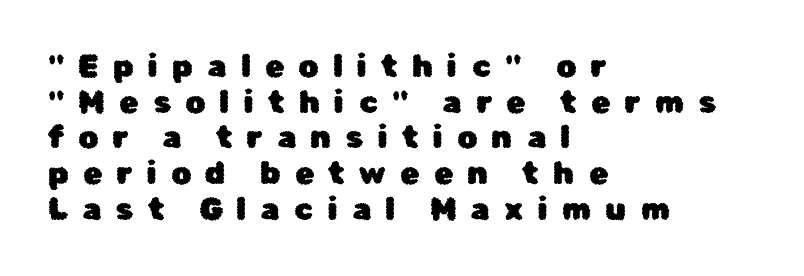
The letters advance in unequal steps, a hallmark of proportional type. Unlike italic type, these characters show no tilt at all. Letterform terminals end flat and unadorned throughout the passage. The glyphs are unaccompanied by any horizontal stroke below them.
